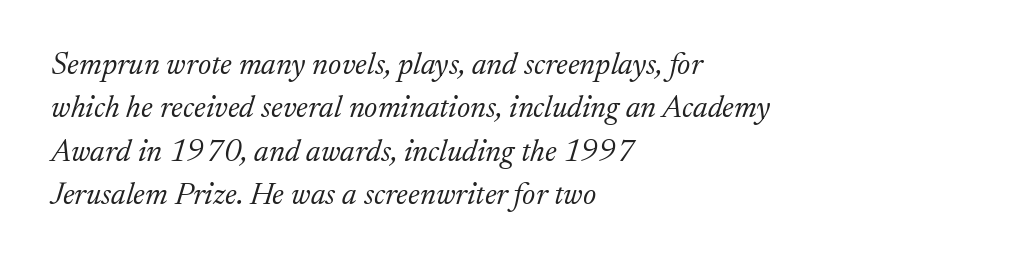
The area under the type is left untouched. A typesetter would call this proportional, since set widths differ per character. Compared with a centered layout, this one pins lines to the left instead. In terms of posture, this sample is oblique. Stem width sits at or under what a default text font uses.
